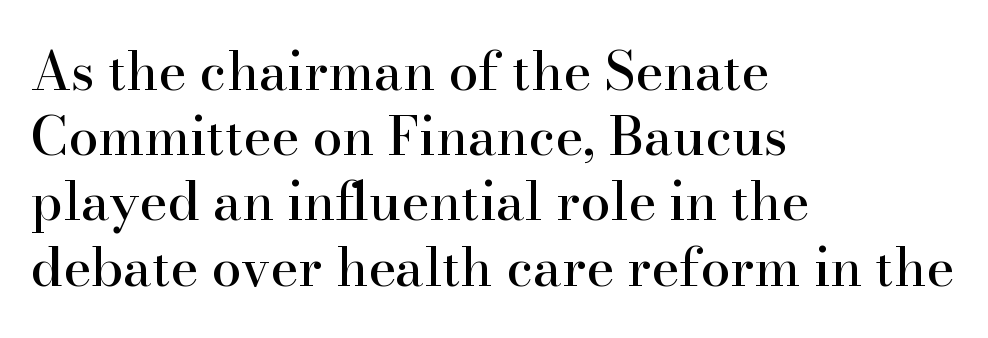
The image shows 53 px serif type, upright; set left-aligned, line spacing 1.23x, normal letter spacing, not underlined; high stroke contrast and a small x-height.
